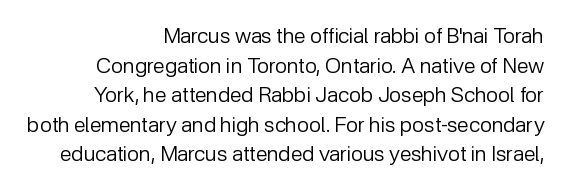
The image shows 21 px text type, upright; set right-aligned, normal line spacing (1.41x), normal letter spacing, not underlined.
